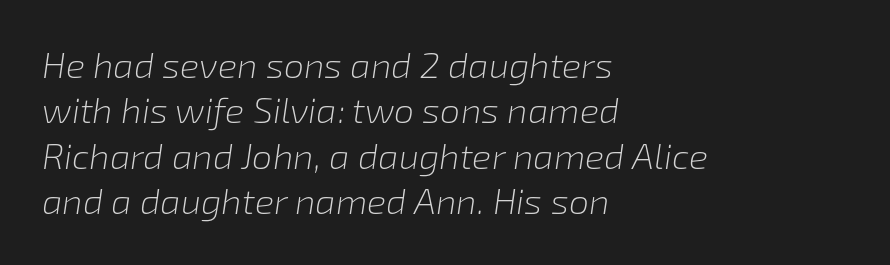
The image shows 36 px light type, italic (leaning right); set left-aligned, normal line spacing (1.26x), normal letter spacing, not underlined; low stroke contrast and a medium x-height.
